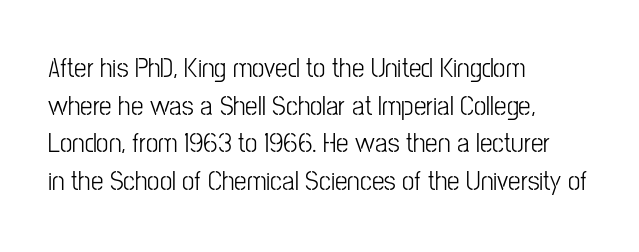
{"serif": "no", "italic": "no", "bold": "no", "weight": "light", "width": "condensed", "stroke_contrast": "low", "x_height": "medium", "monospaced": "no", "underline": "no", "align": "left", "line_spacing": "normal", "line_spacing_ratio": 1.34, "letter_spacing": "normal", "letter_spacing_em": 0.0, "glyph_px": 28}
